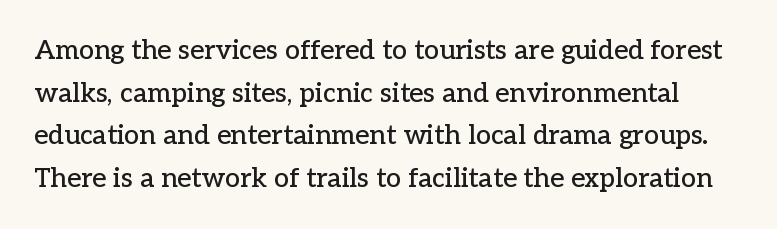
The letters sit at their default tracking, neither squeezed nor spread. Decoration check: the copy has no underline. In terms of leading, this rendering sits right in the middle. The type sits square on the baseline with zero lean.
